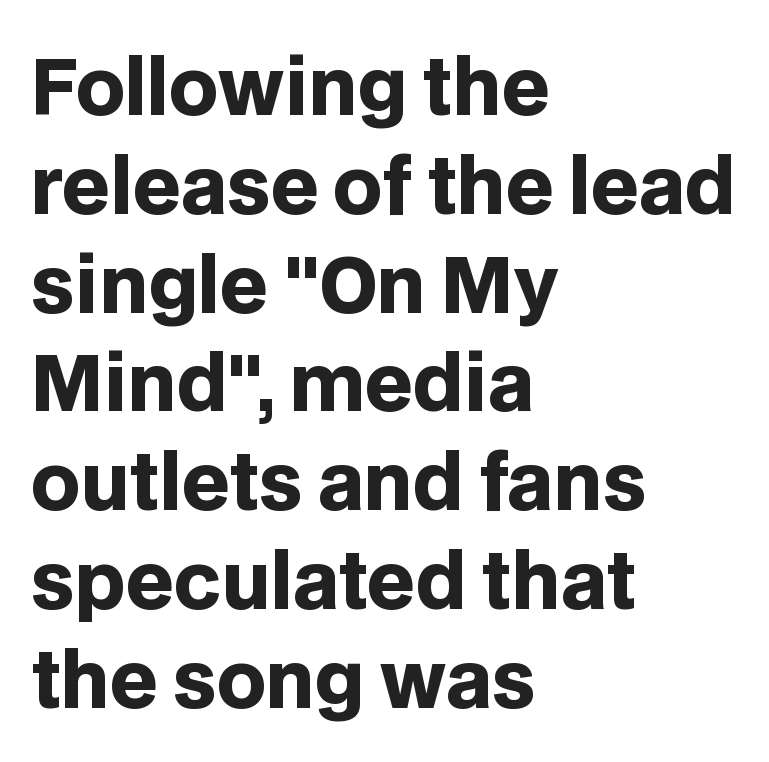
The space beneath each line is pristine and unruled. The rendering uses a moderate line-height, typical for paragraphs. Here the designer chose a conventional face with non-uniform glyph widths. The face used here is a sans, in the tradition of grotesques and geometrics. The letters stand upright; this is a roman face. The horizontal fit of the characters is conventional and even.
